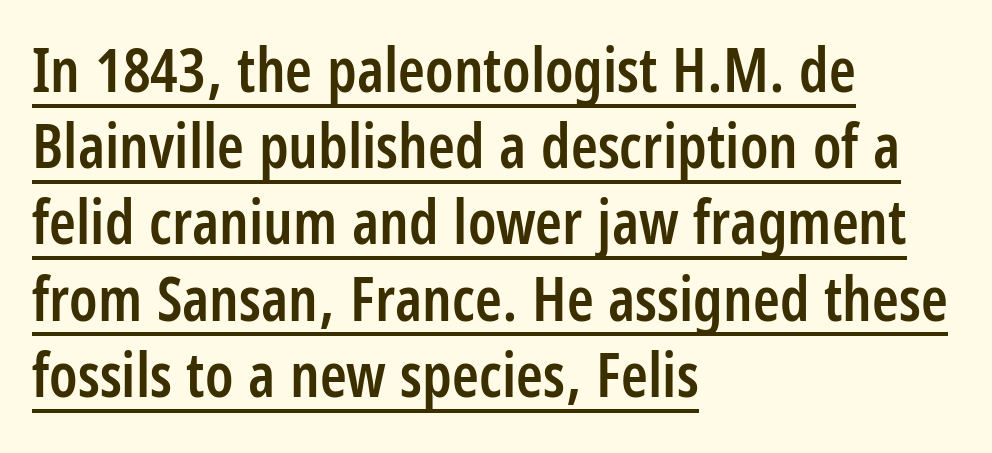
{"serif": "no", "italic": "no", "bold": "semi", "weight": "semibold", "width": "condensed", "stroke_contrast": "low", "x_height": "large", "monospaced": "no", "underline": "yes", "align": "left", "line_spacing": "normal", "line_spacing_ratio": 1.25, "letter_spacing": "normal", "letter_spacing_em": 0.0, "glyph_px": 61}
